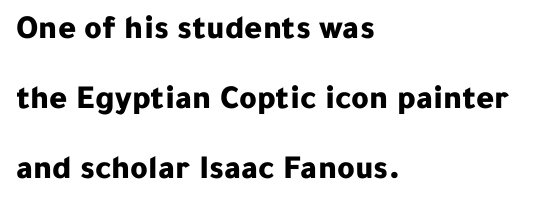
The image shows 34 px bold sans-serif type, upright; set left-aligned, loose line spacing (2.06x), normal letter spacing, not underlined; low stroke contrast and a medium x-height.
